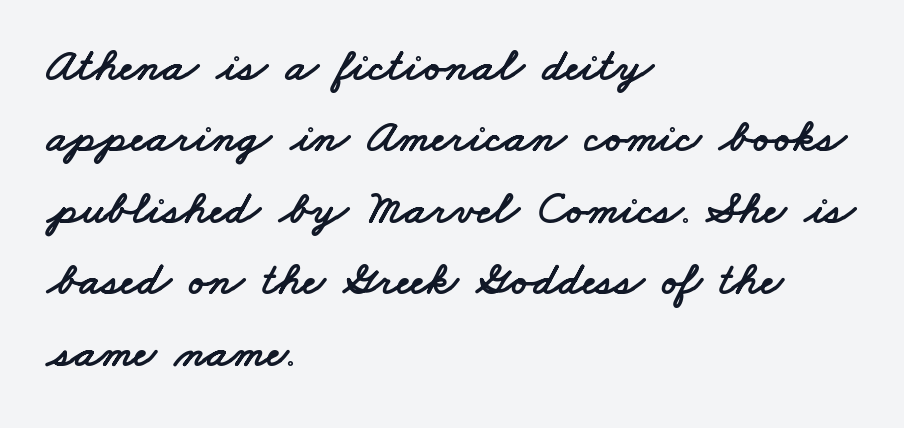
Left-aligned paragraph, ragged on the right. The leading is moderate, giving the passage an even texture. Any mark beneath the type? The region is blank. The tracking reads as untouched default to a designer's eye. No feet cap the strokes, marking this as sans-serif type. Looks like regular typesetting: each glyph gets only the width it needs.
